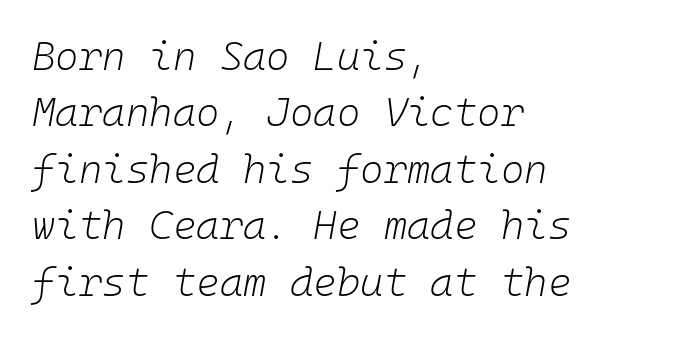
{"italic": "yes", "lean": "right", "slant_degrees": 10, "bold": "no", "weight": "light", "width": "normal", "stroke_contrast": "low", "x_height": "medium", "monospaced": "yes", "underline": "no", "align": "left", "line_spacing": "normal", "line_spacing_ratio": 1.41, "letter_spacing": "normal", "letter_spacing_em": 0.0, "glyph_px": 40}
